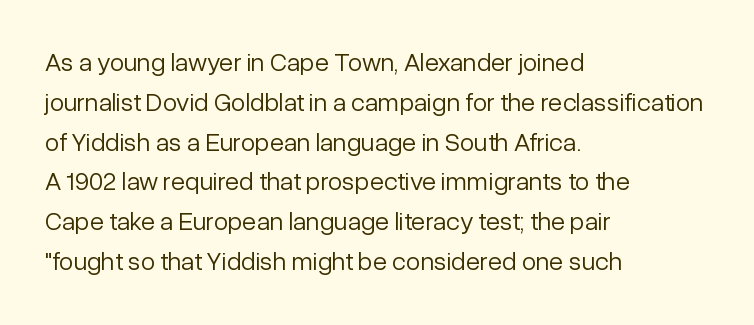
Q: Is the text bold? A: No.
Q: Is the text italic (slanted)? A: No, it is upright.
Q: Is the text underlined? A: No.
Q: How is the paragraph aligned? A: Left-aligned.
Q: Is the spacing between letters normal or unusually wide? A: Normal.
Q: Is the spacing between lines tight, normal or loose? A: Normal.
